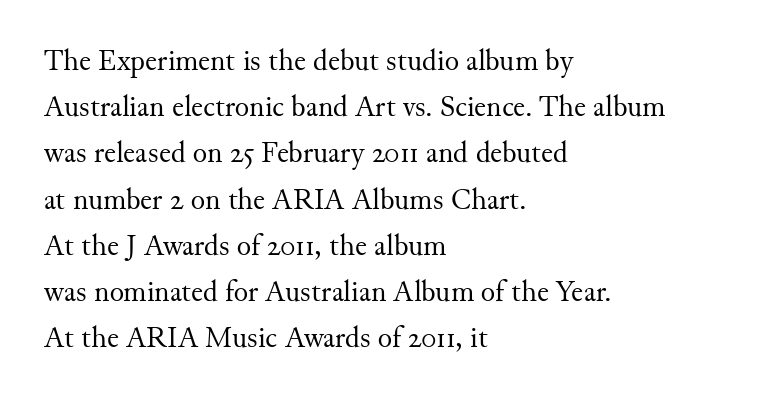
Weight class: somewhere from thin through regular. The gaps between neighbouring characters are ordinary and unremarkable. Style check: upright. A typesetter would call this proportional, since set widths differ per character.
